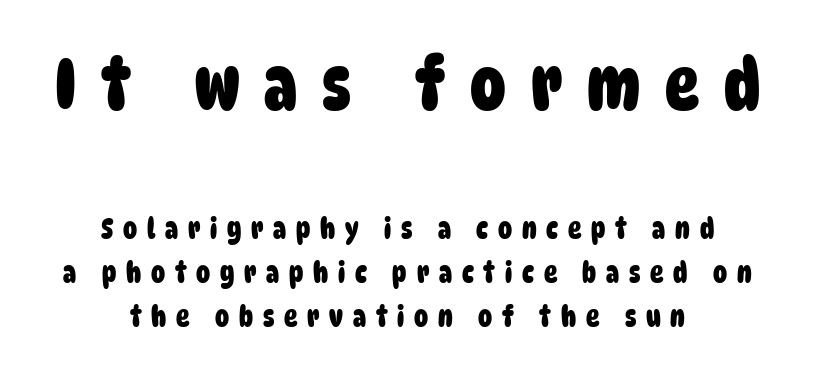
The image shows 71 px heavy, condensed sans-serif type; set centered, normal line spacing (1.58x), unusually wide letter spacing (+0.35 em), not underlined; the first (top) block is 2.54x larger; low stroke contrast and a large x-height.
